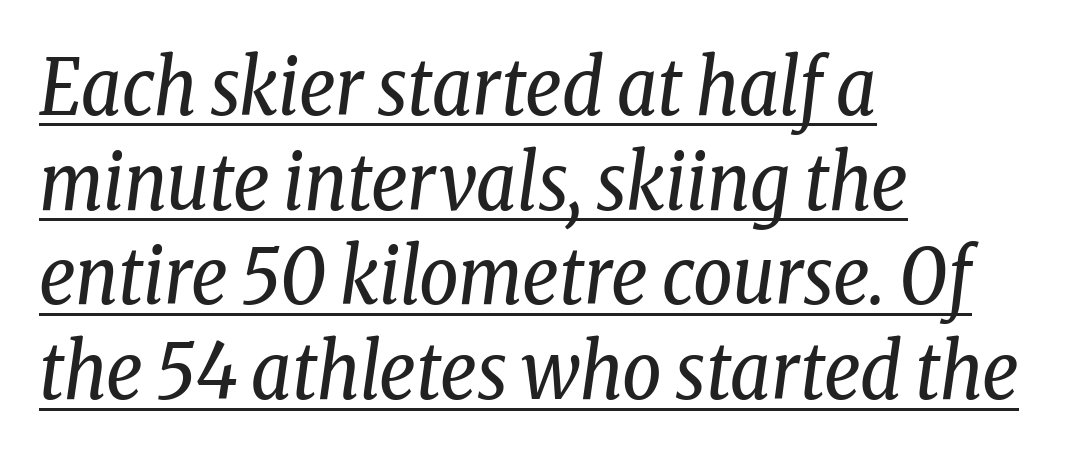
Q: Is the text bold? A: No.
Q: Is the text italic (slanted)? A: Yes, it leans right by about 8 degrees.
Q: Is the typeface a serif or a sans-serif typeface? A: Serif.
Q: Is the text underlined? A: Yes.
Q: How is the paragraph aligned? A: Left-aligned.
Q: Is the spacing between letters normal or unusually wide? A: Normal.
Q: Width (condensed, normal, or wide)? A: Condensed.
Q: Stroke contrast? A: Low.
Q: x-height? A: Medium.
Q: Monospaced? A: No.
